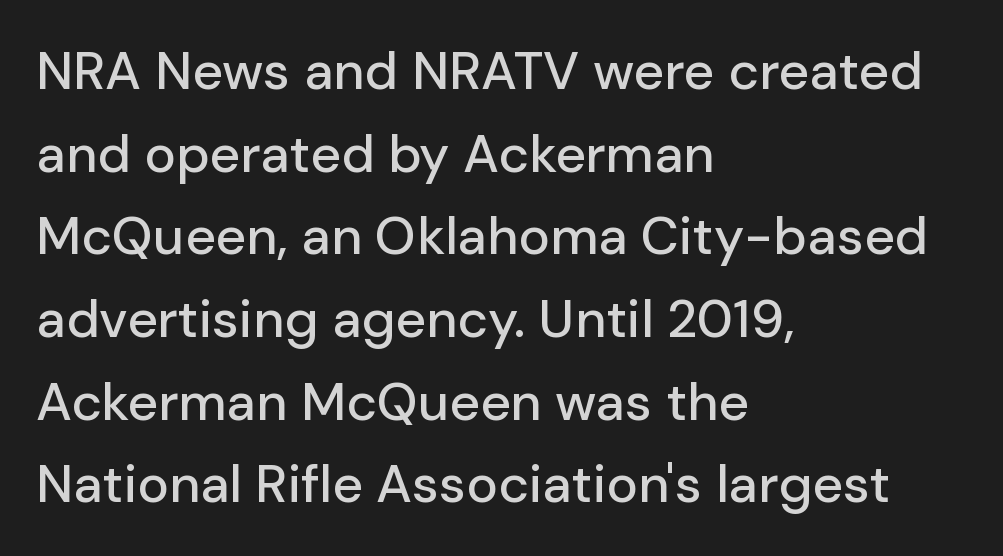
The image shows 53 px sans-serif type, upright; set left-aligned, normal line spacing (1.56x), normal letter spacing, not underlined; low stroke contrast and a medium x-height.
